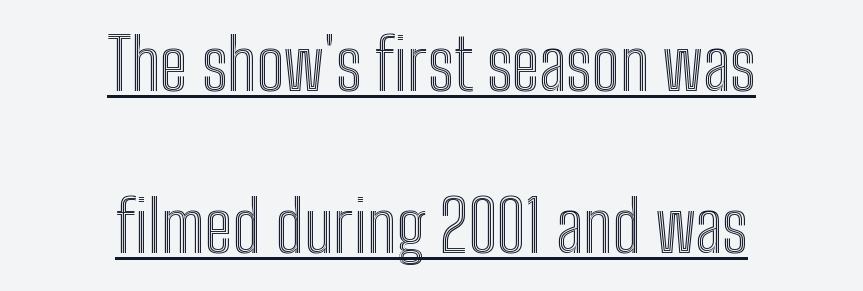
The passage shown is typed in a proportional face where columns would drift. Notice how a bar underscores the lettering throughout. The vertical gap from one line to the next is large. Short note: letters normally spaced. Where is the straight margin? There isn't one; the lines are centered. Do the letters lean? They stand straight.
